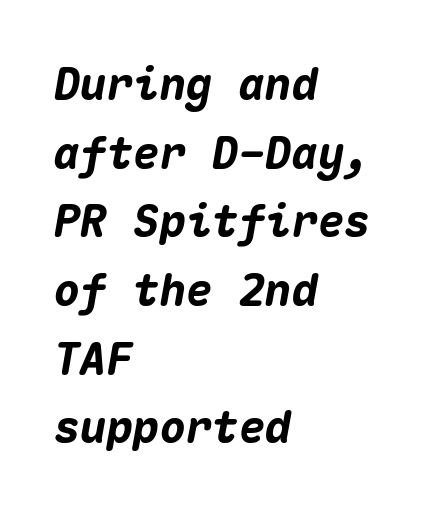
Visually the block forms a straight wall on the left and a jagged coastline on the right. Observe the ordinary spacing: letters are neighbours, not strangers. The text carries the slant typical of an italic or oblique font. Note the uniform advance width — an 'i' takes as much space as an 'm'.
